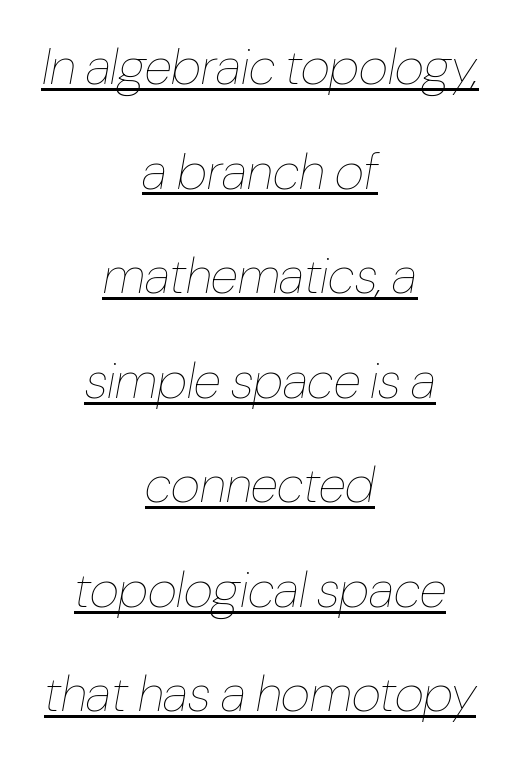
{"italic": "yes", "lean": "right", "slant_degrees": 10, "bold": "no", "weight": "thin", "width": "condensed", "stroke_contrast": "low", "x_height": "medium", "monospaced": "no", "underline": "yes", "align": "center", "line_spacing": "loose", "line_spacing_ratio": 2.05, "letter_spacing": "normal", "letter_spacing_em": 0.0, "glyph_px": 51}
